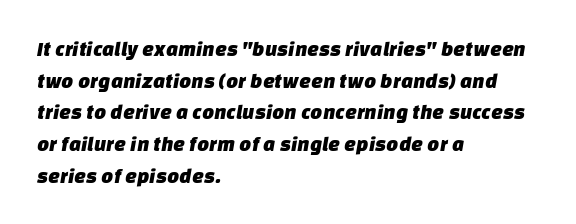
Q: Is the text underlined? A: No.
Q: How is the paragraph aligned? A: Left-aligned.
Q: Is the spacing between letters normal or unusually wide? A: Normal.
Q: Is the spacing between lines tight, normal or loose? A: Normal.
